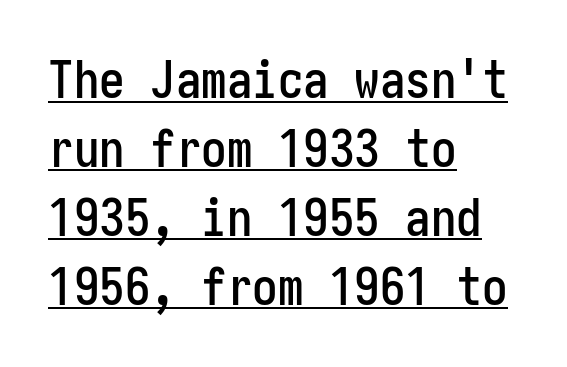
Honestly, the row spacing looks completely unremarkable. Are there feet on the stems? There aren't — it's a sans. Looks like someone drew a line under every word here. One-word summary of the alignment: left. Notice how the stems are strictly vertical — no italics here. Between one letter and the next there's only the usual sliver of space.
